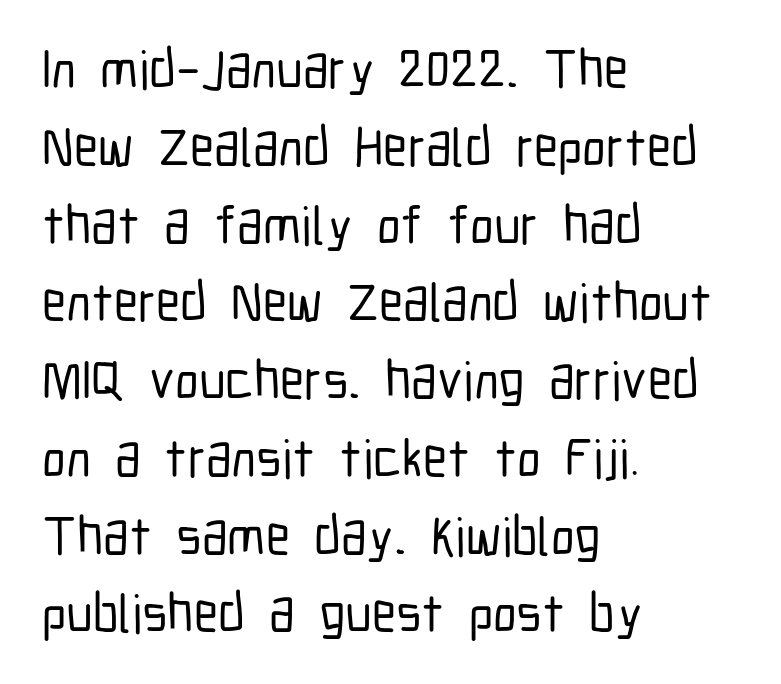
Q: Is the text italic (slanted)? A: No, it is upright.
Q: Is the typeface a serif or a sans-serif typeface? A: Sans-serif.
Q: Is the text underlined? A: No.
Q: How is the paragraph aligned? A: Left-aligned.
Q: Is the spacing between letters normal or unusually wide? A: Normal.
Q: Is the spacing between lines tight, normal or loose? A: Normal.
Q: Width (condensed, normal, or wide)? A: Condensed.
Q: Stroke contrast? A: Low.
Q: x-height? A: Medium.
Q: Monospaced? A: No.
